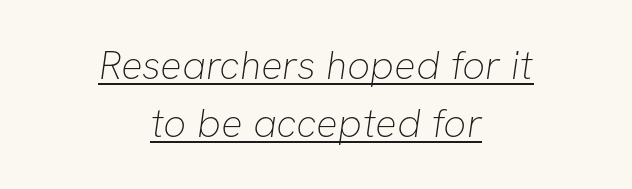
{"serif": "no", "bold": "no", "weight": "thin", "width": "normal", "stroke_contrast": "low", "x_height": "medium", "monospaced": "no", "underline": "yes", "align": "center", "line_spacing": "normal", "line_spacing_ratio": 1.45, "letter_spacing": "normal", "letter_spacing_em": 0.0, "glyph_px": 40}
